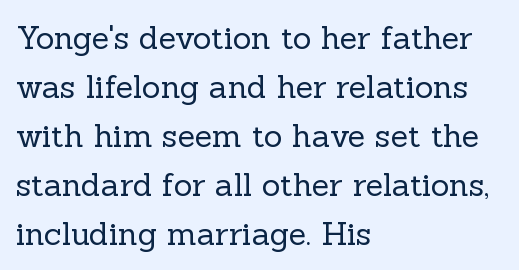
The letters advance in unequal steps, a hallmark of proportional type. Regarding leading, the lines here are spaced in the standard way. Line starts are locked; line ends wander. The cut favours lightness, reaching ordinary text weight at its darkest. Observe the serifs anchoring each vertical stroke in this sample.
